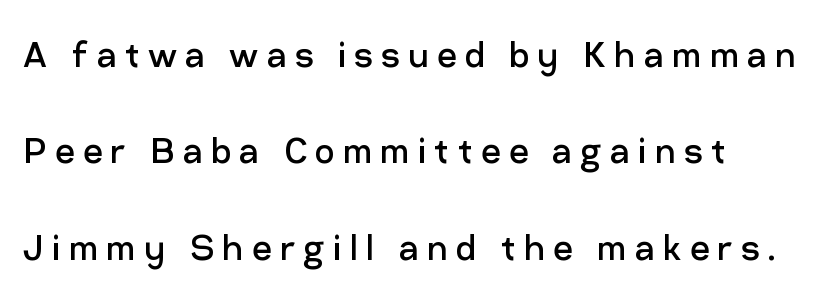
The image shows 43 px regular-weight sans-serif type, upright; set loose line spacing (2.24x), not underlined; low stroke contrast and a medium x-height.
